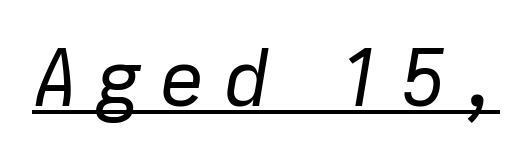
This is underlined copy, the kind a proofreader might mark for attention. The glyphs look as if they've been sheared to an angle. Here the designer chose a conventional face with non-uniform glyph widths. The horizontal fit of the characters is loose and conspicuously gappy. Unbolded letterforms with no extra heft.
